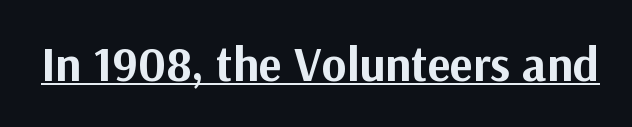
The image shows 48 px bold sans-serif type, upright; set normal letter spacing, underlined; medium stroke contrast and a medium x-height.
